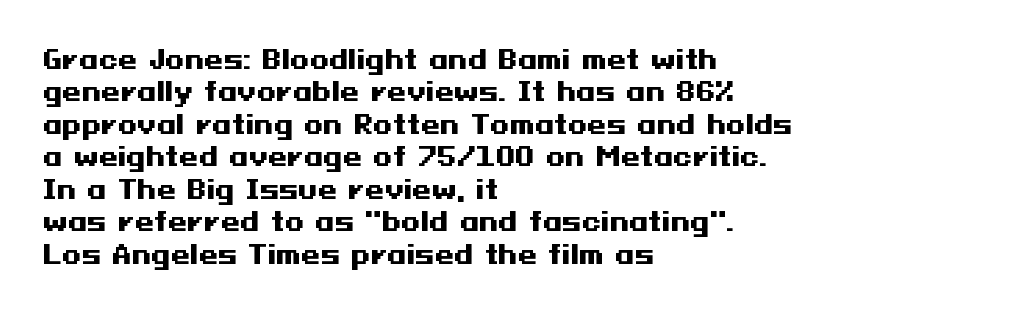
Q: Is the text bold? A: Yes.
Q: Is the text italic (slanted)? A: No, it is upright.
Q: Is the text underlined? A: No.
Q: How is the paragraph aligned? A: Left-aligned.
Q: Is the spacing between letters normal or unusually wide? A: Normal.
Q: Is the spacing between lines tight, normal or loose? A: Normal.
